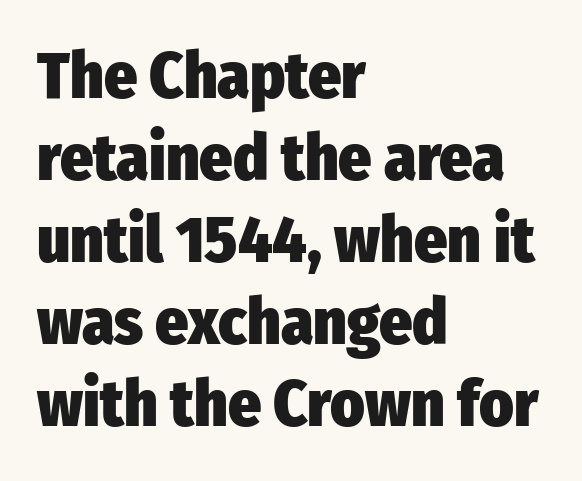
The image shows 65 px heavy, condensed sans-serif type, upright; set left-aligned, normal line spacing (1.26x), normal letter spacing, not underlined; low stroke contrast and a medium x-height.
